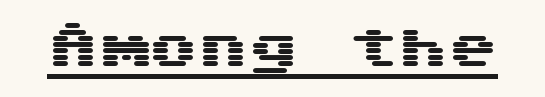
Q: Is the text italic (slanted)? A: No, it is upright.
Q: Is the typeface a serif or a sans-serif typeface? A: Sans-serif.
Q: Is the text underlined? A: Yes.
Q: Is the spacing between letters normal or unusually wide? A: Normal.
Q: Width (condensed, normal, or wide)? A: Wide.
Q: Stroke contrast? A: Medium.
Q: x-height? A: Medium.
Q: Monospaced? A: Yes.
